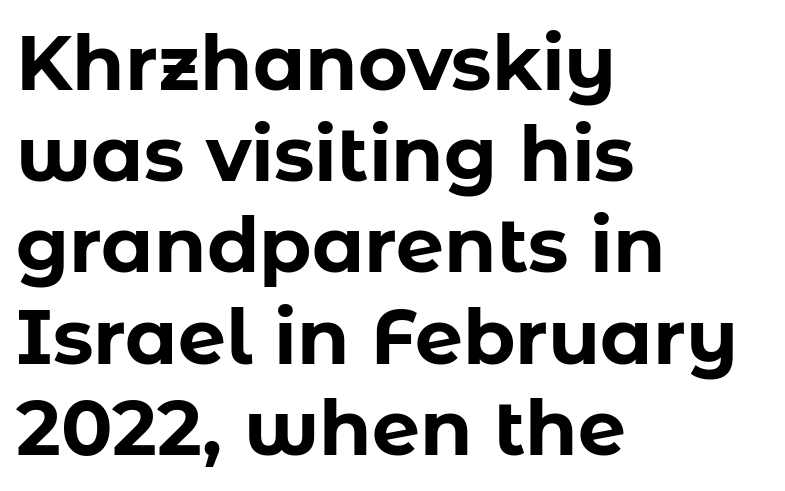
Q: Is the text bold? A: Yes.
Q: Is the text italic (slanted)? A: No, it is upright.
Q: Is the typeface a serif or a sans-serif typeface? A: Sans-serif.
Q: Is the text underlined? A: No.
Q: How is the paragraph aligned? A: Left-aligned.
Q: Is the spacing between letters normal or unusually wide? A: Normal.
Q: Width (condensed, normal, or wide)? A: Normal.
Q: Stroke contrast? A: Low.
Q: x-height? A: Medium.
Q: Monospaced? A: No.
